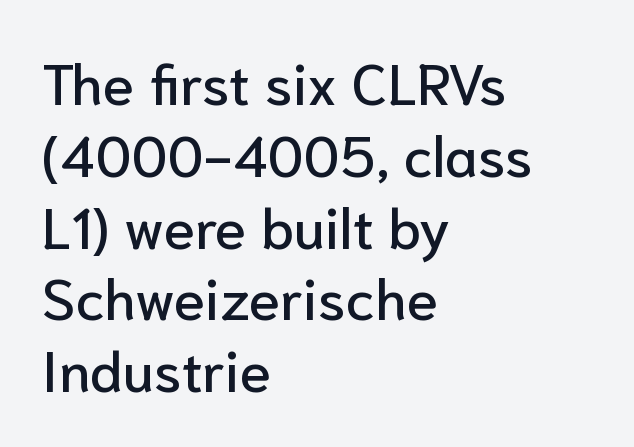
The image shows 57 px sans-serif type, upright; set left-aligned, normal line spacing (1.26x), normal letter spacing, not underlined; low stroke contrast and a medium x-height.
